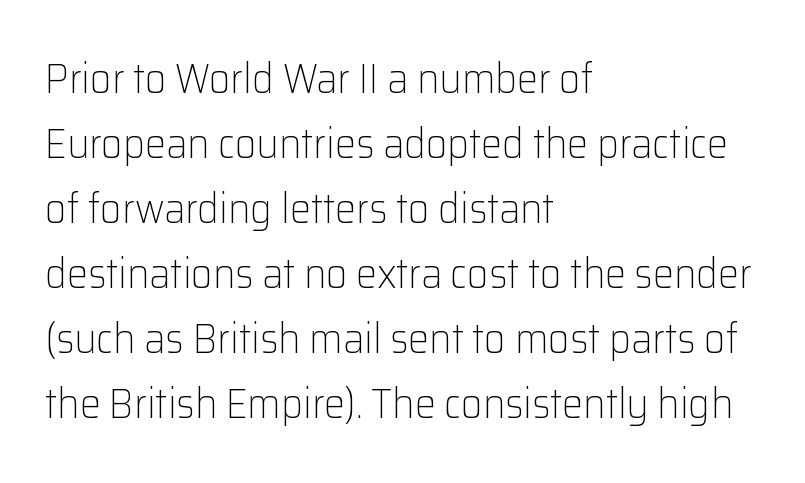
Q: Is the text bold? A: No.
Q: Is the text italic (slanted)? A: No, it is upright.
Q: Is the typeface a serif or a sans-serif typeface? A: Sans-serif.
Q: Is the text underlined? A: No.
Q: How is the paragraph aligned? A: Left-aligned.
Q: Is the spacing between letters normal or unusually wide? A: Normal.
Q: Is the spacing between lines tight, normal or loose? A: Normal.
Q: Width (condensed, normal, or wide)? A: Normal.
Q: Stroke contrast? A: Low.
Q: x-height? A: Medium.
Q: Monospaced? A: No.
